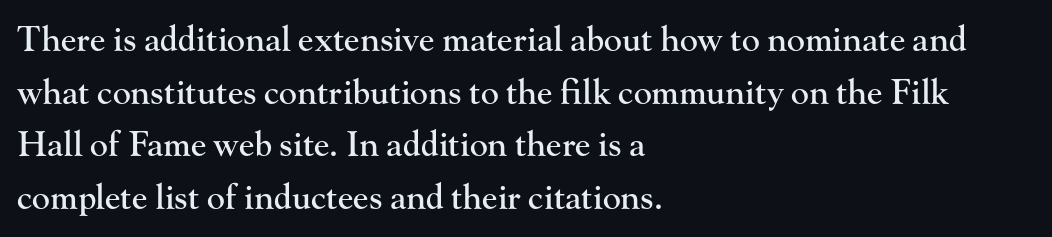
The image shows 34 px serif type, upright; set left-aligned, normal line spacing (1.55x), normal letter spacing, not underlined; high stroke contrast and a small x-height.
